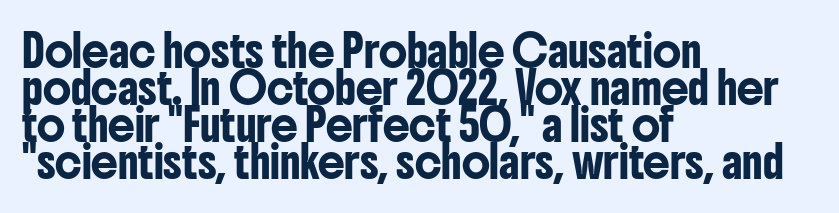
The image shows 30 px condensed sans-serif type, upright; set left-aligned, line spacing 1.23x, normal letter spacing, not underlined; low stroke contrast and a medium x-height.
